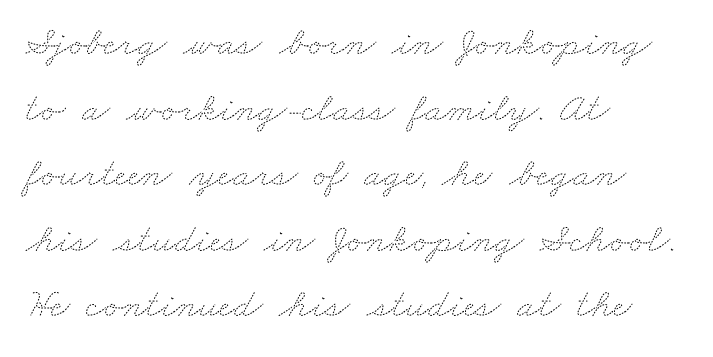
The image shows 41 px thin, wide type; set left-aligned, normal line spacing (1.6x), normal letter spacing, not underlined; medium stroke contrast and a small x-height.
